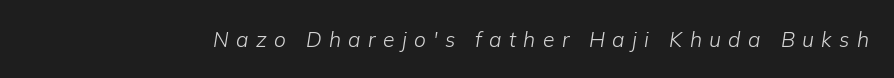
{"italic": "yes", "lean": "right", "slant_degrees": 9, "bold": "no", "underline": "no", "letter_spacing": "wide", "letter_spacing_em": 0.35, "glyph_px": 21}
